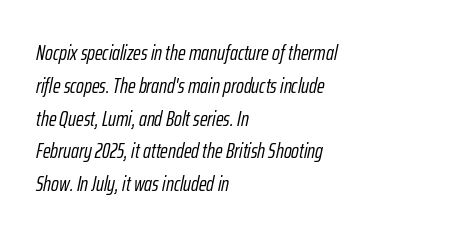
Q: Is the text bold? A: No.
Q: Is the text italic (slanted)? A: Yes, it leans right by about 12 degrees.
Q: Is the text underlined? A: No.
Q: How is the paragraph aligned? A: Left-aligned.
Q: Is the spacing between letters normal or unusually wide? A: Normal.
Q: Is the spacing between lines tight, normal or loose? A: Normal.
